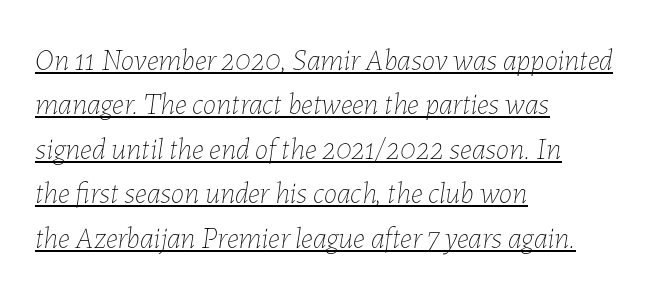
{"italic": "yes", "lean": "right", "slant_degrees": 7, "bold": "no", "weight": "thin", "width": "normal", "stroke_contrast": "low", "x_height": "medium", "monospaced": "no", "underline": "yes", "align": "left", "line_spacing": "normal", "line_spacing_ratio": 1.48, "letter_spacing": "normal", "letter_spacing_em": 0.0, "glyph_px": 30}
